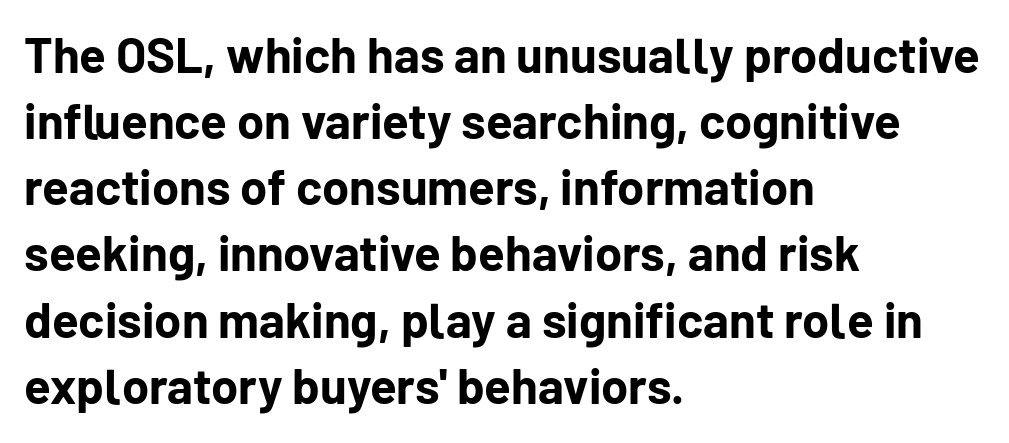
The image shows 49 px bold sans-serif type, upright; set left-aligned, normal line spacing (1.35x), normal letter spacing, not underlined; low stroke contrast and a medium x-height.
